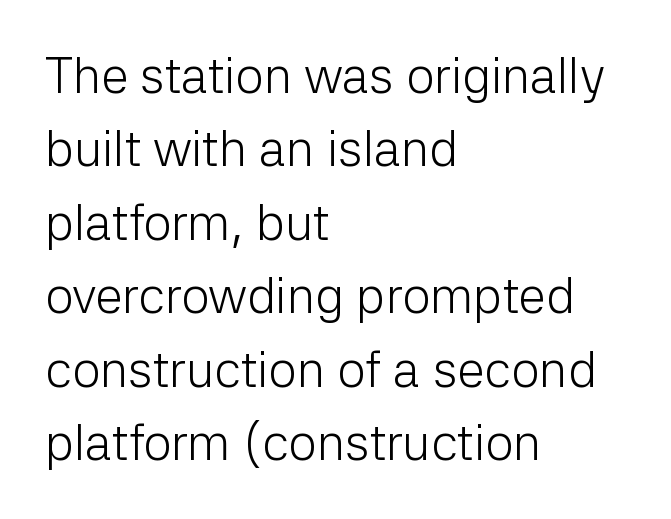
The image shows 50 px light sans-serif type, upright; set left-aligned, normal line spacing (1.47x), normal letter spacing, not underlined; low stroke contrast and a medium x-height.
